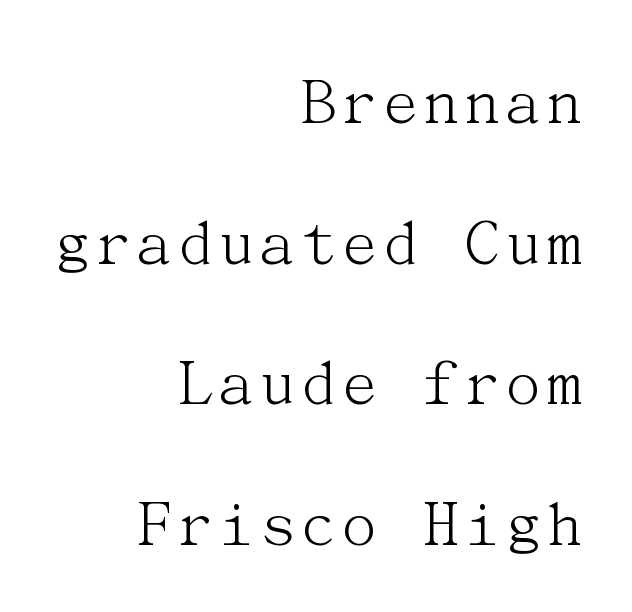
Line ends are locked; line starts wander. Is this a sans? No — the strokes have serifs. The string is rendered with underlining switched off. Every stem runs plumb, perpendicular to the baseline. Tracking value appears to be zero — textbook default spacing.
